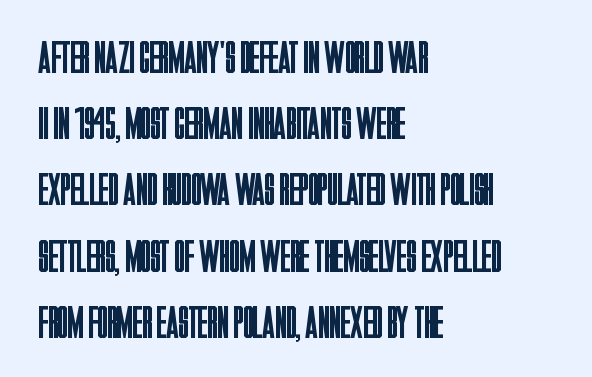
The image shows 46 px regular-weight, condensed sans-serif type, upright; set left-aligned, normal line spacing (1.44x), normal letter spacing, not underlined; low stroke contrast and a large x-height.
